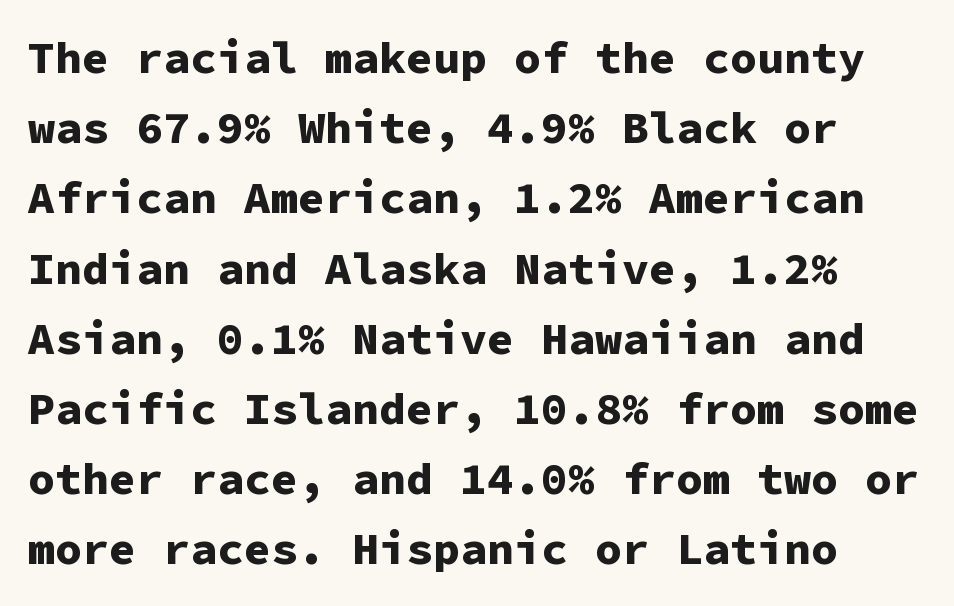
The image shows 45 px bold sans-serif type, upright, monospaced; set normal line spacing (1.56x), normal letter spacing, not underlined; low stroke contrast and a medium x-height.
